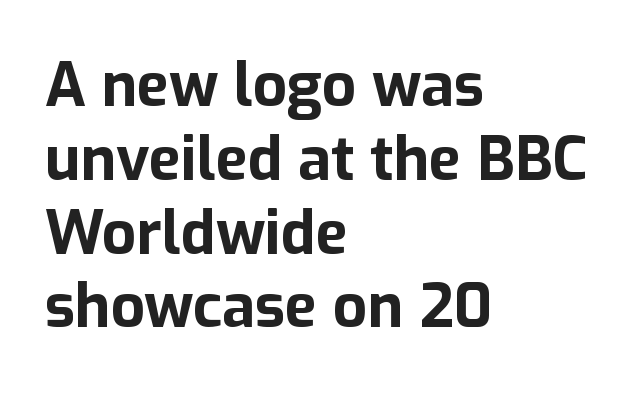
{"serif": "no", "italic": "no", "bold": "yes", "weight": "bold", "width": "normal", "stroke_contrast": "low", "x_height": "medium", "monospaced": "no", "underline": "no", "align": "left", "line_spacing_ratio": 1.23, "letter_spacing": "normal", "letter_spacing_em": 0.0, "glyph_px": 60}
